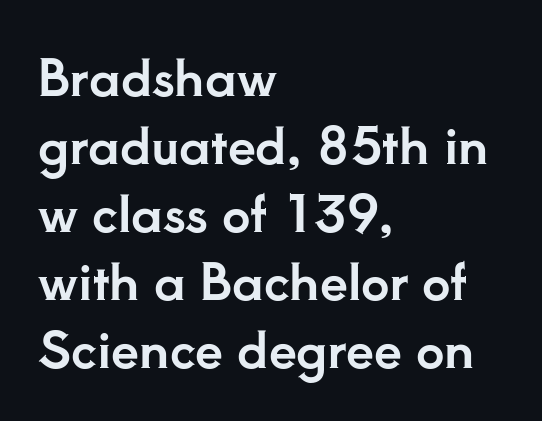
Horizontal bands of white between lines are of average thickness. Classification — serif. A typesetter would call this zero additional tracking. The rendering anchors every line to the left-hand side. The face used here is proportionally spaced, like ordinary book or web type.
